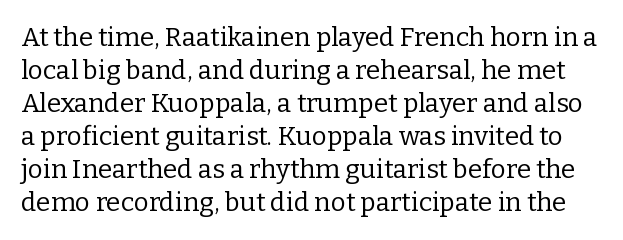
Heaviness? Minimal to ordinary, like unemphasized prose. Letters rest on an invisible, unmarked baseline. The letters sit at their default tracking, neither squeezed nor spread. Posture: straight, roman, zero tilt. A typesetter would call this leading conventional body-copy spacing.
